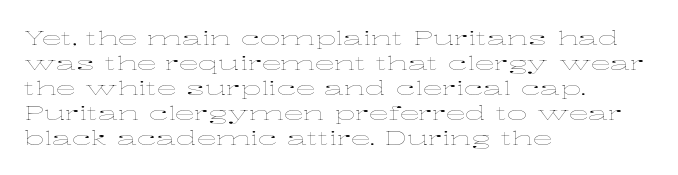
The image shows 20 px text type, upright; set left-aligned, normal line spacing (1.25x), normal letter spacing, not underlined.
